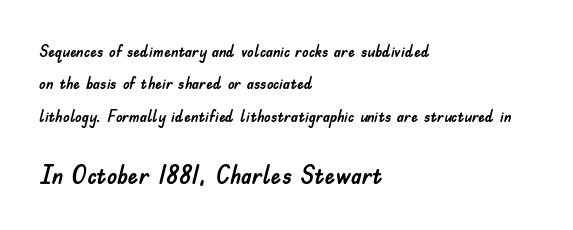
{"underline": "no", "align": "left", "line_spacing": "loose", "line_spacing_ratio": 1.9, "letter_spacing": "normal", "letter_spacing_em": 0.0, "larger_block": "second", "size_ratio": 1.53, "glyph_px": 26}
